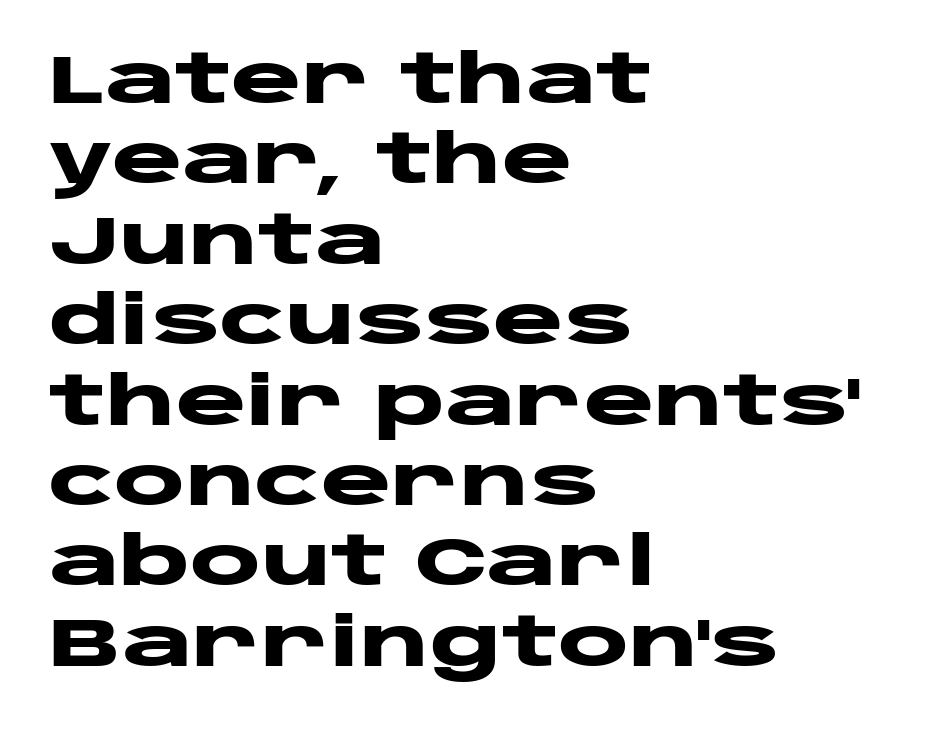
The image shows 67 px heavy, wide sans-serif type, upright; set left-aligned, line spacing 1.2x, normal letter spacing, not underlined; low stroke contrast and a large x-height.
